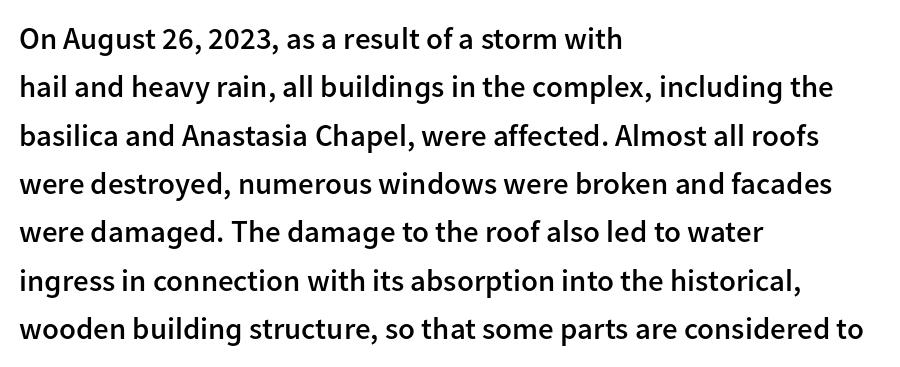
Q: Is the text bold? A: Semi-bold.
Q: Is the text italic (slanted)? A: No, it is upright.
Q: Is the typeface a serif or a sans-serif typeface? A: Sans-serif.
Q: Is the text underlined? A: No.
Q: How is the paragraph aligned? A: Left-aligned.
Q: Is the spacing between letters normal or unusually wide? A: Normal.
Q: Is the spacing between lines tight, normal or loose? A: Normal.
Q: Width (condensed, normal, or wide)? A: Normal.
Q: Stroke contrast? A: Low.
Q: x-height? A: Medium.
Q: Monospaced? A: No.
